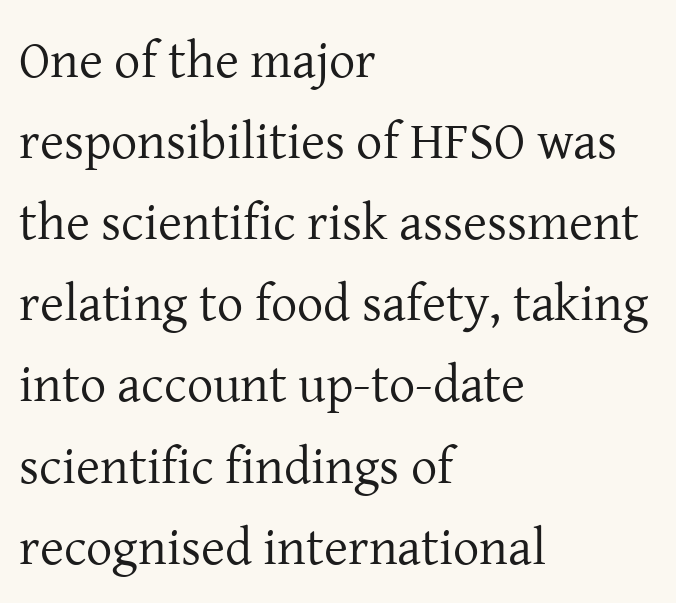
Nothing heavy about these letters — not bold at all. You could not count columns in this text — the font is proportionally spaced. These lines keep a tight, regular rhythm from letter to letter. Summary of vertical rhythm: regular, with standard interline spacing. This rendering employs a face with finishing strokes, i.e., a serif.
